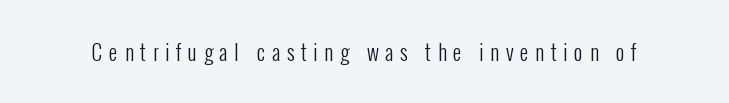
Q: Is the text bold? A: No.
Q: Is the text italic (slanted)? A: No, it is upright.
Q: Is the text underlined? A: No.
Q: Is the spacing between letters normal or unusually wide? A: Unusually wide.
